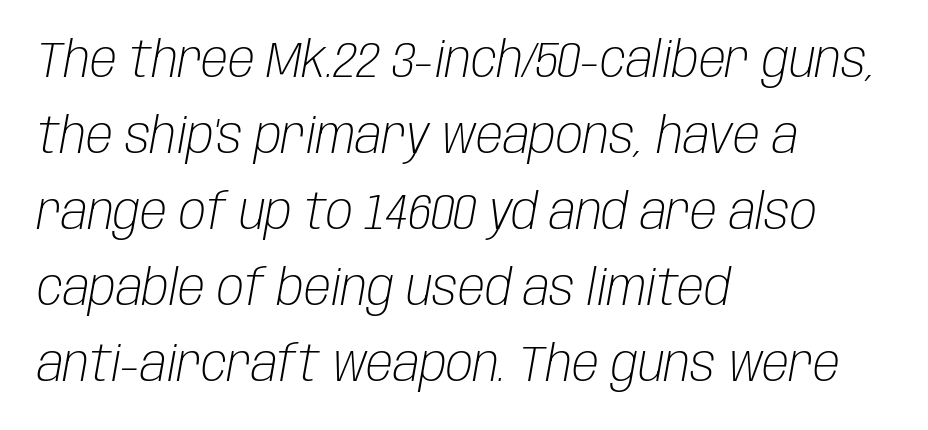
Slant detected: the letters are inclined. Heft: none added — not bold. A clean baseline with only descenders dipping below it. All the whitespace from short lines collects on the right. Character widths vary here, with narrow letters taking less room than wide ones. Does the leading feel generous? No, just average.
